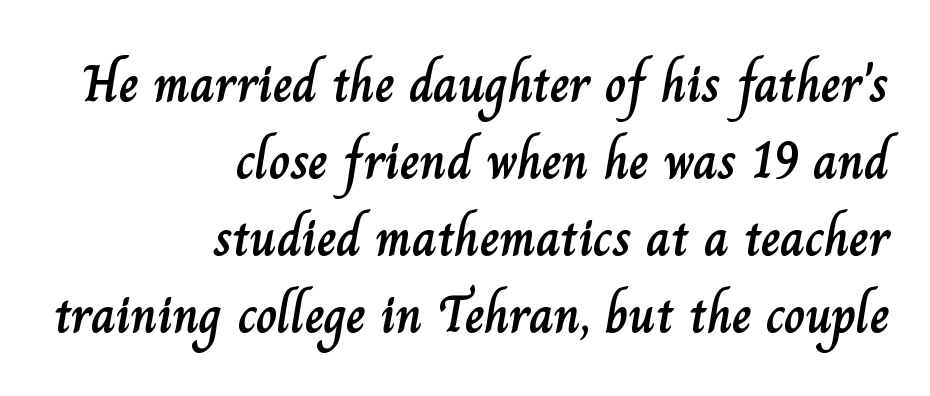
Beneath every word, the page is bare. How are the letters spaced? Ordinarily, with no added tracking. Line endings align vertically; line beginnings do not.
